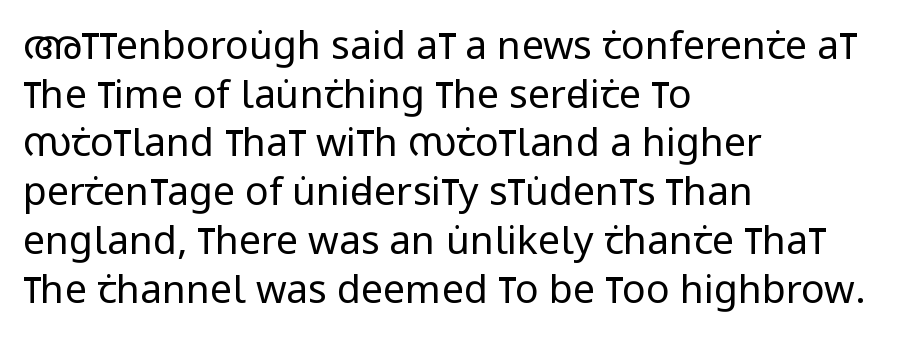
Q: Is the text bold? A: No.
Q: Is the text italic (slanted)? A: No, it is upright.
Q: Is the typeface a serif or a sans-serif typeface? A: Sans-serif.
Q: Is the text underlined? A: No.
Q: How is the paragraph aligned? A: Left-aligned.
Q: Is the spacing between letters normal or unusually wide? A: Normal.
Q: Is the spacing between lines tight, normal or loose? A: Normal.
Q: Width (condensed, normal, or wide)? A: Condensed.
Q: Stroke contrast? A: Low.
Q: x-height? A: Large.
Q: Monospaced? A: No.
